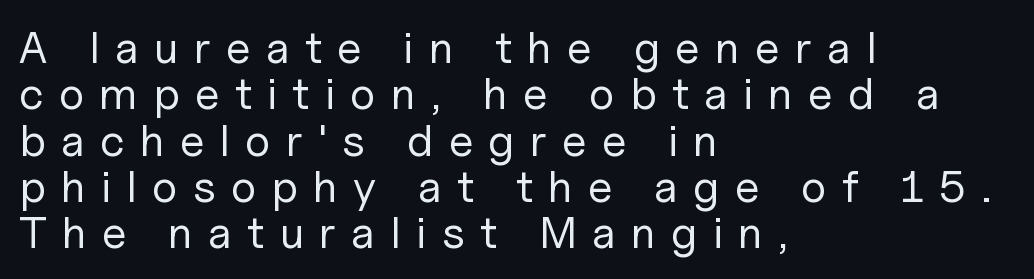
The image shows 45 px regular-weight sans-serif type, upright; set left-aligned, tight line spacing (1.03x), unusually wide letter spacing (+0.34 em), not underlined; low stroke contrast and a medium x-height.
